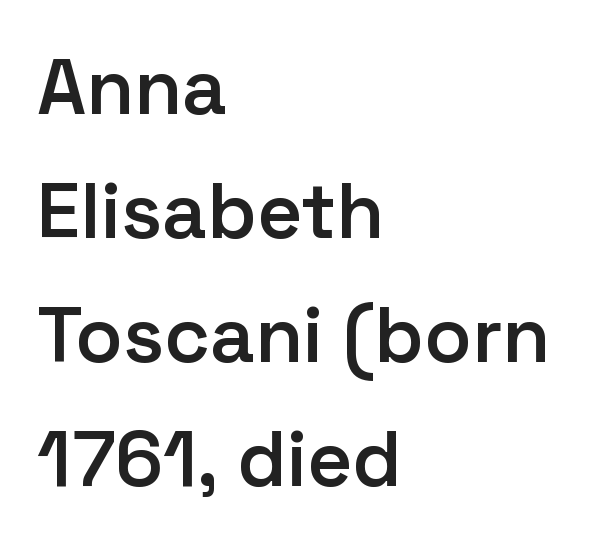
Q: Is the text bold? A: Semi-bold.
Q: Is the text italic (slanted)? A: No, it is upright.
Q: Is the typeface a serif or a sans-serif typeface? A: Sans-serif.
Q: Is the text underlined? A: No.
Q: How is the paragraph aligned? A: Left-aligned.
Q: Is the spacing between letters normal or unusually wide? A: Normal.
Q: Is the spacing between lines tight, normal or loose? A: Normal.
Q: Width (condensed, normal, or wide)? A: Normal.
Q: Stroke contrast? A: Low.
Q: x-height? A: Medium.
Q: Monospaced? A: No.
